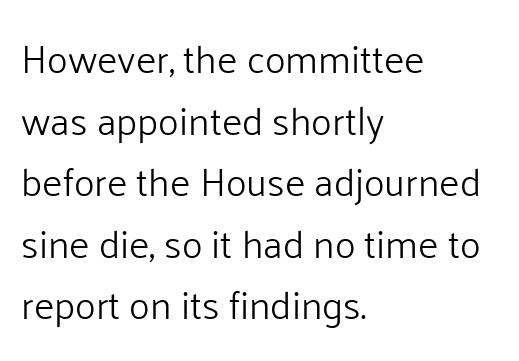
Q: Is the text bold? A: No.
Q: Is the text italic (slanted)? A: No, it is upright.
Q: Is the typeface a serif or a sans-serif typeface? A: Sans-serif.
Q: Is the text underlined? A: No.
Q: How is the paragraph aligned? A: Left-aligned.
Q: Is the spacing between letters normal or unusually wide? A: Normal.
Q: Is the spacing between lines tight, normal or loose? A: Normal.
Q: Width (condensed, normal, or wide)? A: Normal.
Q: Stroke contrast? A: Low.
Q: x-height? A: Medium.
Q: Monospaced? A: No.
